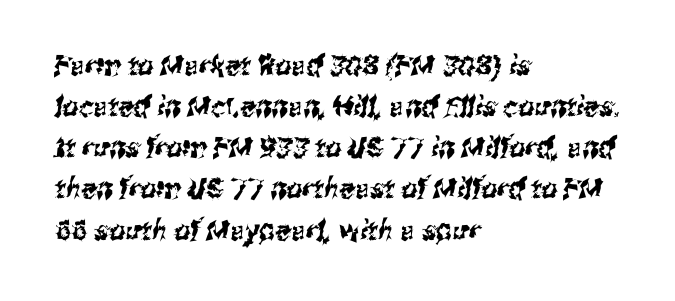
A sans-serif font was chosen for this passage. Is this a fixed-width face? No — the glyphs have proportional, varying widths. The text block is weighted toward the left margin, trailing off unevenly rightward. What stands out about the letter spacing? Nothing — it is the standard amount.
